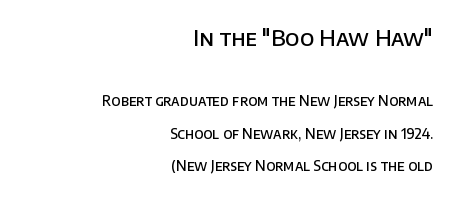
The tracking reads as untouched default to a designer's eye. Regarding leading, the lines here are spaced well apart. Horizontal alignment here is rightward, an uncommon choice for prose. I'd describe the lettering as semibold — firm but not a full bold.
